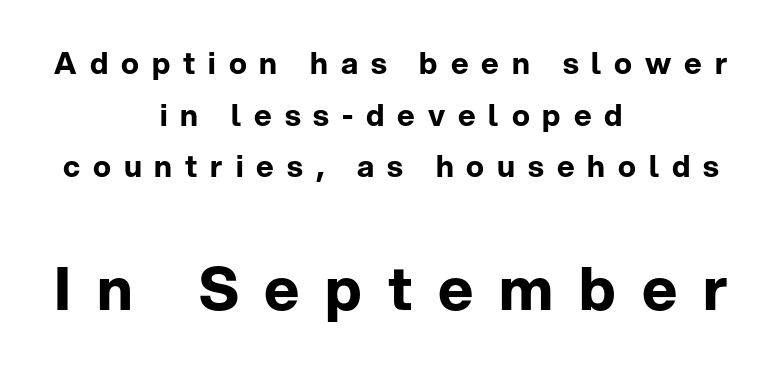
The image shows 60 px bold sans-serif type, upright; set centered, line spacing 1.72x, unusually wide letter spacing (+0.43 em), not underlined; the second (bottom) block is 2.0x larger; low stroke contrast and a medium x-height.
